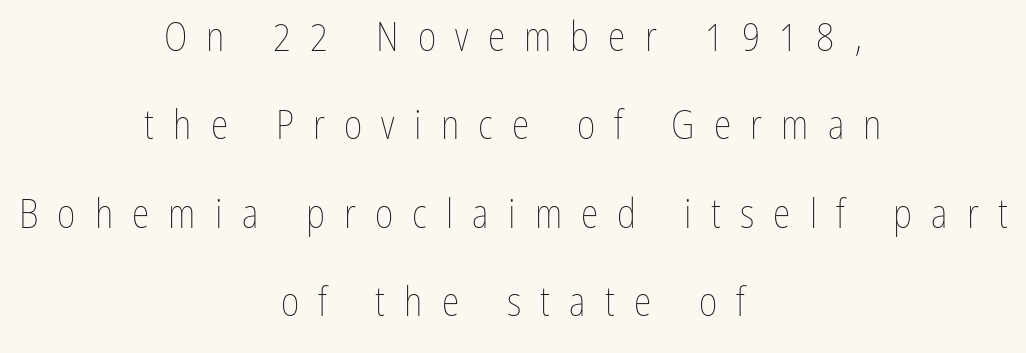
These lines are rendered in a variable-pitch font. Each stroke keeps to a modest, everyday thickness or less. Characters follow at a spacing far wider than the type designer built in. The setting favours the middle, as headings and verse often do.
